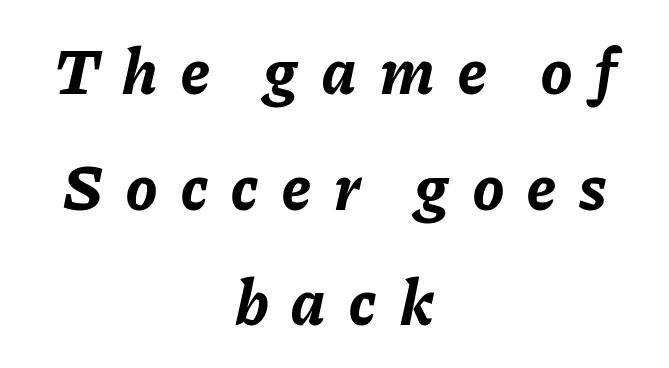
The image shows 65 px bold type, italic (leaning right); set centered, line spacing 1.78x, unusually wide letter spacing (+0.36 em), not underlined; low stroke contrast and a medium x-height.
